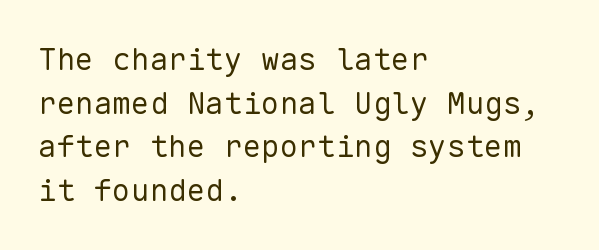
Q: Is the text bold? A: No.
Q: Is the text italic (slanted)? A: No, it is upright.
Q: Is the typeface a serif or a sans-serif typeface? A: Sans-serif.
Q: Is the text underlined? A: No.
Q: How is the paragraph aligned? A: Left-aligned.
Q: Is the spacing between letters normal or unusually wide? A: Normal.
Q: Is the spacing between lines tight, normal or loose? A: Normal.
Q: Width (condensed, normal, or wide)? A: Normal.
Q: Stroke contrast? A: Low.
Q: x-height? A: Medium.
Q: Monospaced? A: Yes.
